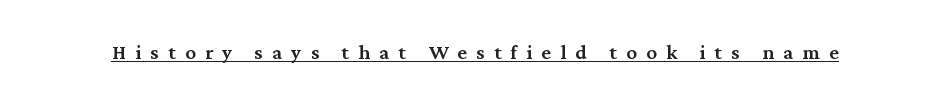
Posture: upright roman. Bold? Not quite — semibold, heavier than regular but stopping short. This is underlined copy, the kind a proofreader might mark for attention. The horizontal fit of the characters is loose and conspicuously gappy.
